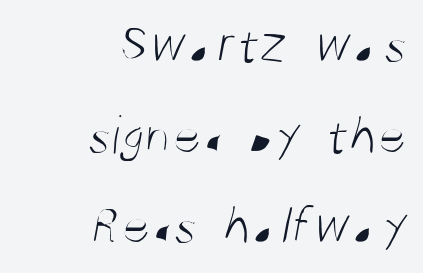
Line spacing here is normal. The lines in this sample share a right terminus and differ only in where they begin. Does the type have serifs? No, each stem ends abruptly. Varying glyph widths throughout — classic text-font behaviour. Default kerning and tracking; the words read as compact shapes.
